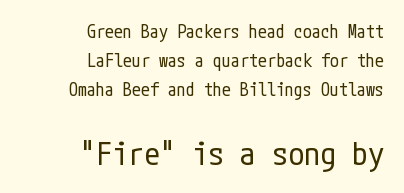
{"serif": "no", "italic": "no", "bold": "no", "weight": "regular", "width": "condensed", "stroke_contrast": "low", "x_height": "medium", "underline": "no", "align": "right", "line_spacing": "normal", "line_spacing_ratio": 1.61, "letter_spacing": "normal", "letter_spacing_em": 0.0, "larger_block": "second", "size_ratio": 1.78, "glyph_px": 32}
